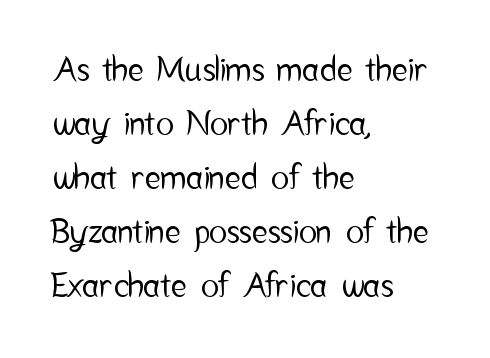
A roman cut, with each character standing at attention. The block of text has a typical density, with ordinary space between rows. The text was rendered using a sans face with plain stroke endings. The rag falls on the right side of this text block.
